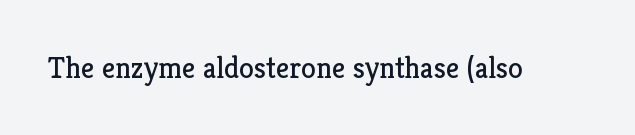
The image shows 30 px regular-weight serif type, upright; set normal letter spacing, not underlined; low stroke contrast and a medium x-height.
